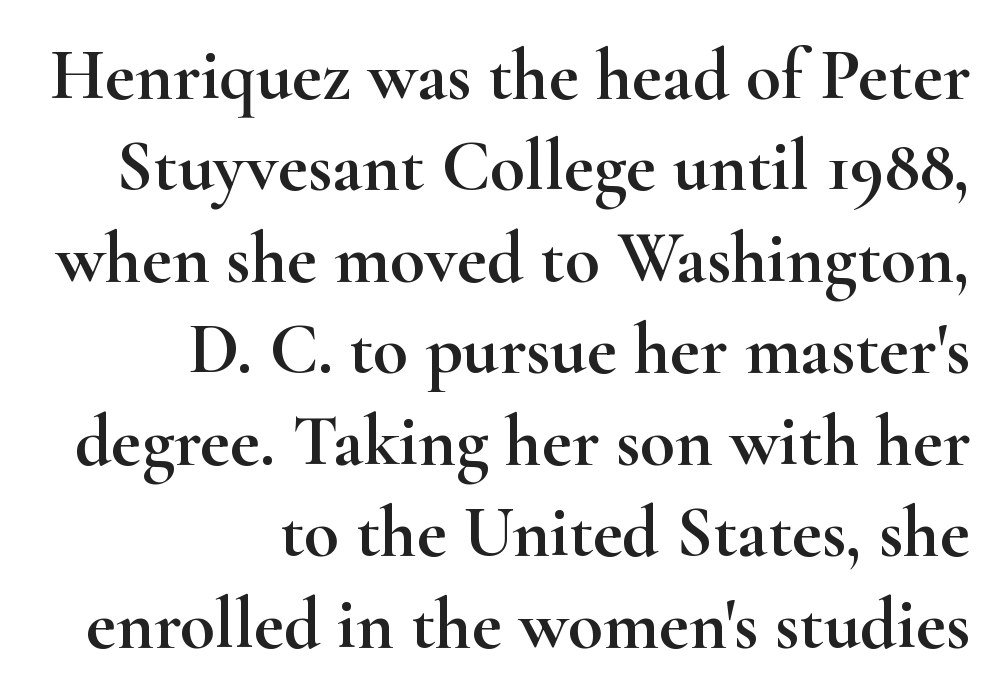
Q: Is the text italic (slanted)? A: No, it is upright.
Q: Is the typeface a serif or a sans-serif typeface? A: Serif.
Q: Is the text underlined? A: No.
Q: How is the paragraph aligned? A: Right-aligned.
Q: Is the spacing between letters normal or unusually wide? A: Normal.
Q: Is the spacing between lines tight, normal or loose? A: Normal.
Q: Width (condensed, normal, or wide)? A: Wide.
Q: Stroke contrast? A: High.
Q: x-height? A: Small.
Q: Monospaced? A: No.
